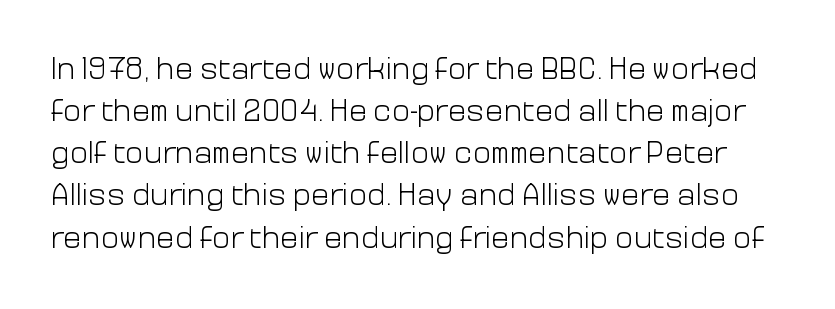
Q: Is the text bold? A: No.
Q: Is the text italic (slanted)? A: No, it is upright.
Q: Is the typeface a serif or a sans-serif typeface? A: Sans-serif.
Q: Is the text underlined? A: No.
Q: Is the spacing between letters normal or unusually wide? A: Normal.
Q: Is the spacing between lines tight, normal or loose? A: Normal.
Q: Width (condensed, normal, or wide)? A: Normal.
Q: Stroke contrast? A: Low.
Q: x-height? A: Medium.
Q: Monospaced? A: No.
